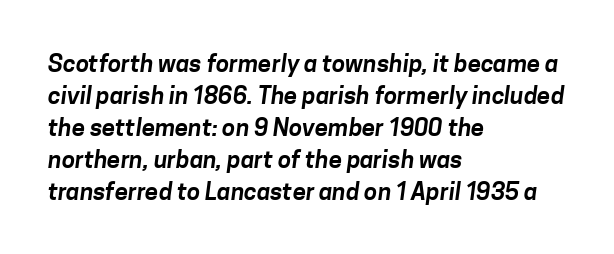
Q: Is the text underlined? A: No.
Q: How is the paragraph aligned? A: Left-aligned.
Q: Is the spacing between letters normal or unusually wide? A: Normal.
Q: Is the spacing between lines tight, normal or loose? A: Normal.
